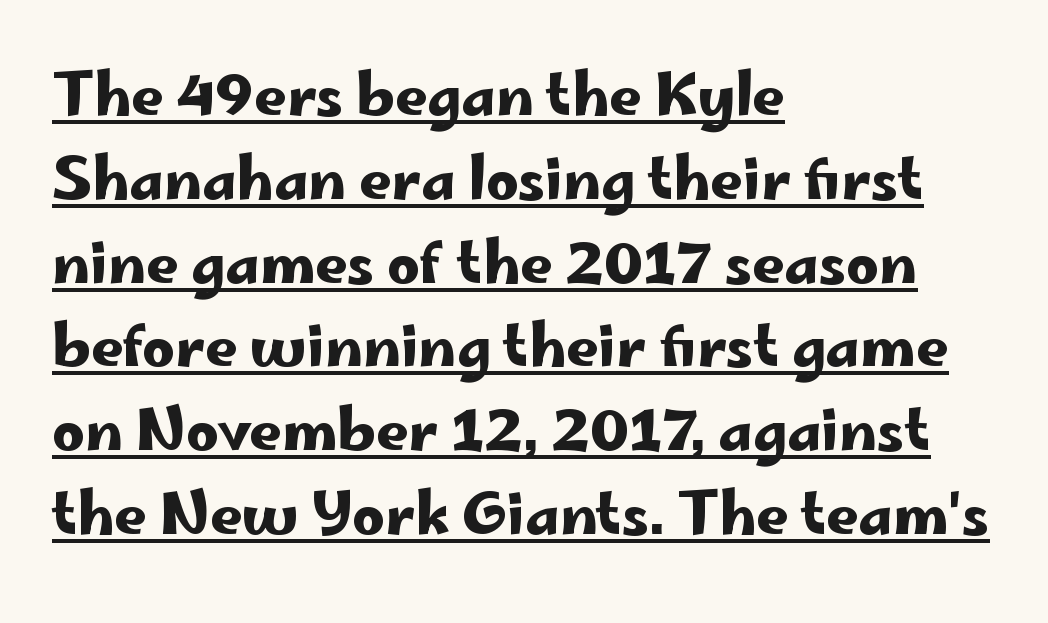
Q: Is the text italic (slanted)? A: No, it is upright.
Q: Is the typeface a serif or a sans-serif typeface? A: Sans-serif.
Q: Is the text underlined? A: Yes.
Q: How is the paragraph aligned? A: Left-aligned.
Q: Is the spacing between letters normal or unusually wide? A: Normal.
Q: Is the spacing between lines tight, normal or loose? A: Normal.
Q: Width (condensed, normal, or wide)? A: Wide.
Q: Stroke contrast? A: Low.
Q: x-height? A: Small.
Q: Monospaced? A: No.
